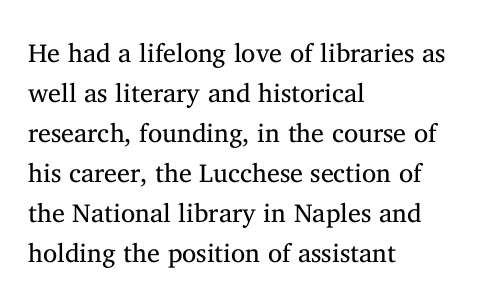
Q: Is the text bold? A: No.
Q: Is the text italic (slanted)? A: No, it is upright.
Q: Is the text underlined? A: No.
Q: How is the paragraph aligned? A: Left-aligned.
Q: Is the spacing between letters normal or unusually wide? A: Normal.
Q: Is the spacing between lines tight, normal or loose? A: Normal.
